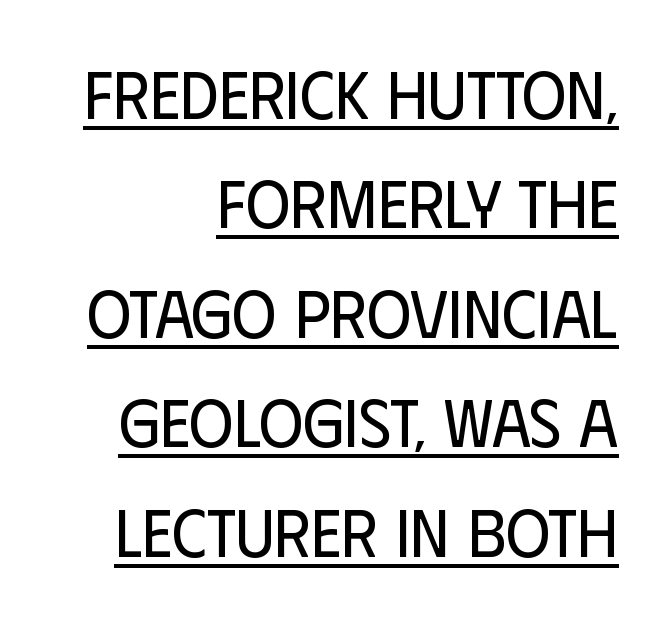
Bold? No — there's no thickening of the strokes. Check where the strokes stop: nothing finishes them off — pure sans. Vertically, the passage feels balanced, rows spaced as you'd expect. Inter-character spacing is left at the font's built-in metrics. Is there an underline? Yes — a line sits under the letters. Each letter keeps its own natural width here, so spacing adapts to shape.
